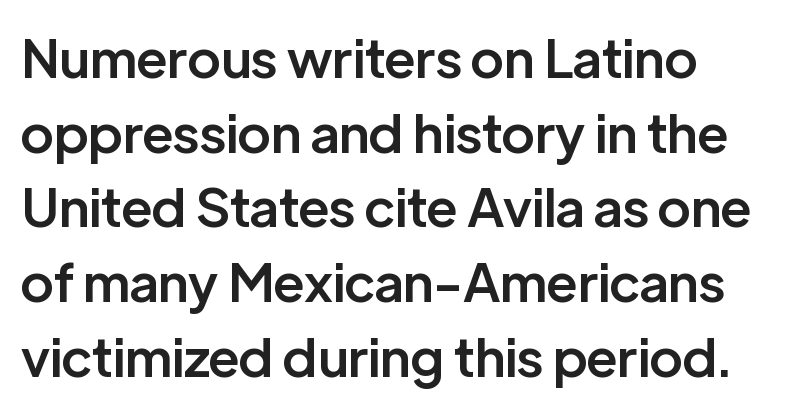
{"serif": "no", "italic": "no", "bold": "semi", "weight": "semibold", "width": "normal", "stroke_contrast": "low", "x_height": "medium", "monospaced": "no", "underline": "no", "line_spacing": "normal", "line_spacing_ratio": 1.41, "letter_spacing": "normal", "letter_spacing_em": 0.0, "glyph_px": 53}
